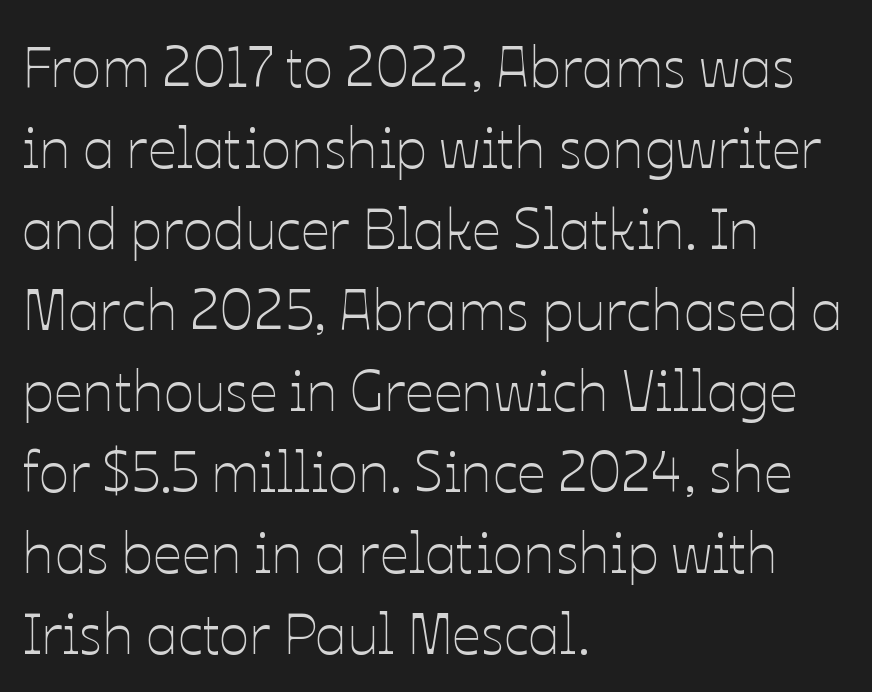
{"italic": "no", "bold": "no", "weight": "thin", "width": "normal", "stroke_contrast": "low", "x_height": "medium", "monospaced": "no", "underline": "no", "align": "left", "line_spacing": "normal", "line_spacing_ratio": 1.42, "letter_spacing": "normal", "letter_spacing_em": 0.0, "glyph_px": 57}
